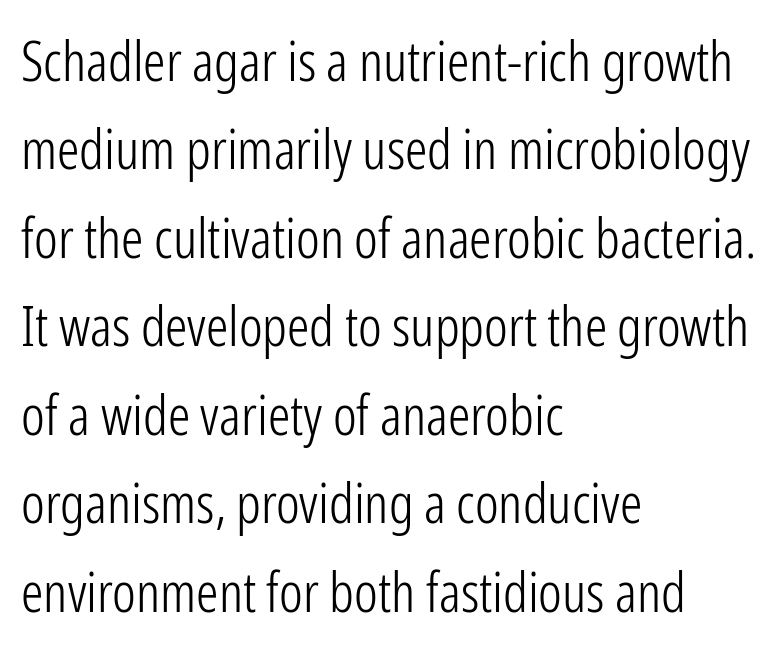
The image shows 56 px light, condensed sans-serif type, upright; set left-aligned, normal line spacing (1.58x), normal letter spacing, not underlined; low stroke contrast and a medium x-height.
